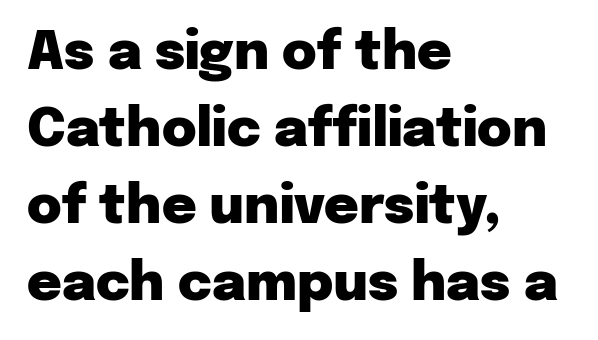
The image shows 53 px heavy sans-serif type, upright; set left-aligned, normal line spacing (1.45x), normal letter spacing, not underlined; low stroke contrast and a medium x-height.
